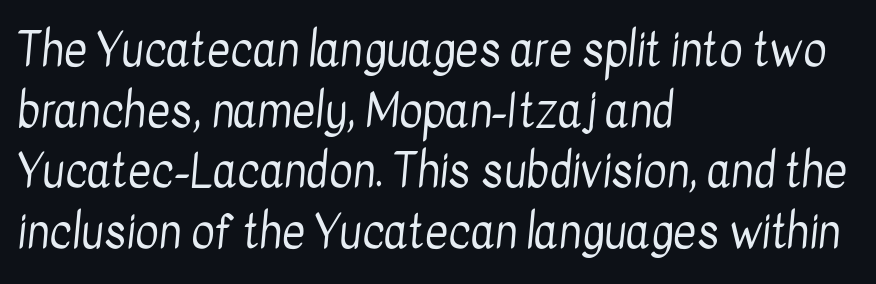
Q: Is the text bold? A: No.
Q: Is the typeface a serif or a sans-serif typeface? A: Sans-serif.
Q: Is the text underlined? A: No.
Q: How is the paragraph aligned? A: Left-aligned.
Q: Is the spacing between letters normal or unusually wide? A: Normal.
Q: Is the spacing between lines tight, normal or loose? A: Normal.
Q: Width (condensed, normal, or wide)? A: Condensed.
Q: Stroke contrast? A: Low.
Q: x-height? A: Medium.
Q: Monospaced? A: No.
